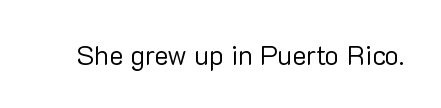
{"italic": "no", "bold": "no", "underline": "no", "letter_spacing": "normal", "letter_spacing_em": 0.0, "glyph_px": 27}
